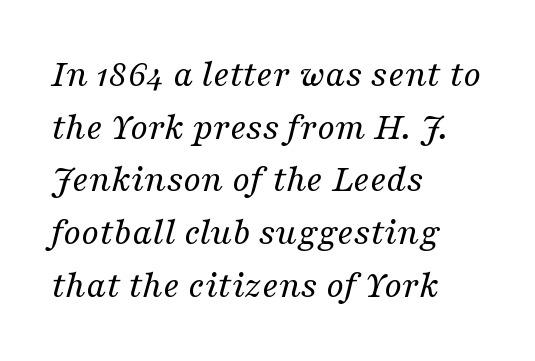
This block has exactly the height ordinary leading produces. The letters advance in unequal steps, a hallmark of proportional type. Descenders are the only things crossing below the line. Stroke terminals: seriffed.
